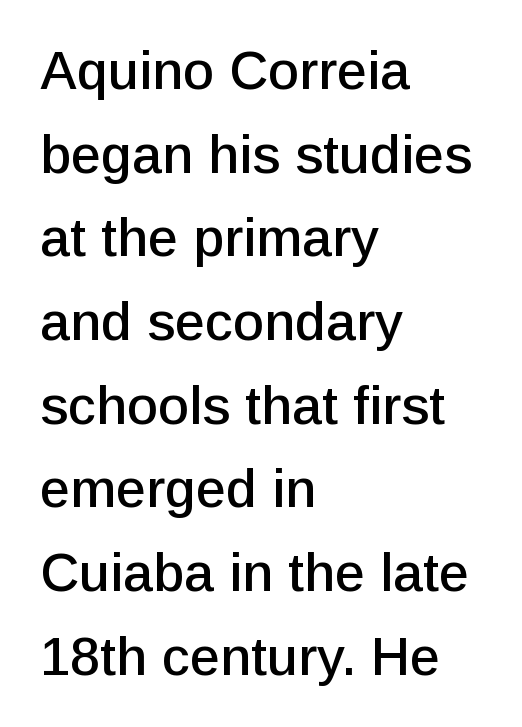
Do the letters lean? They stand straight. The tracking reads as untouched default to a designer's eye. The words here are not underlined. The passage is arranged the way most books set body copy — flush left. This block has exactly the height ordinary leading produces.
